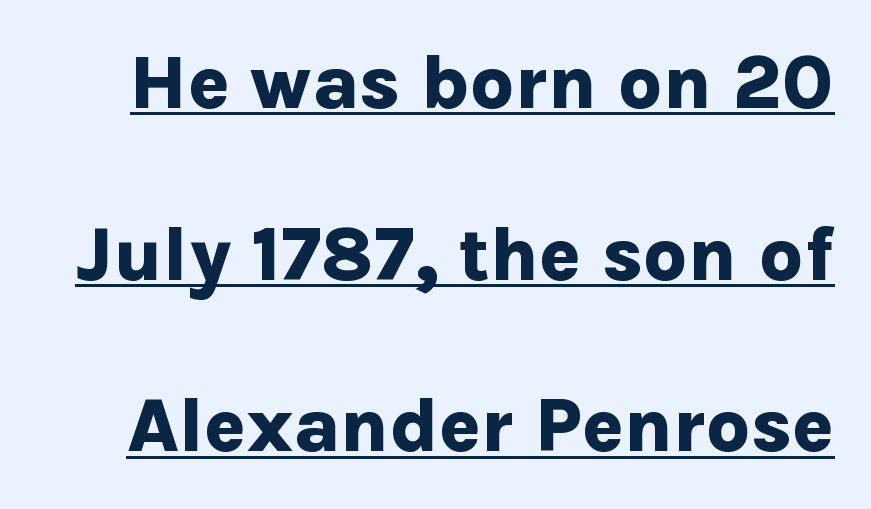
The image shows 77 px bold sans-serif type, upright; set loose line spacing (2.23x), normal letter spacing, underlined; low stroke contrast and a medium x-height.
